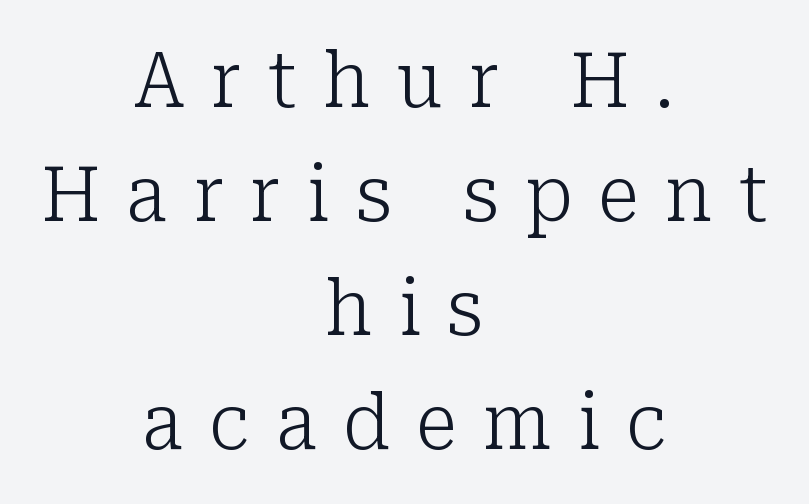
The image shows 76 px light serif type, upright; set centered, normal line spacing (1.5x), unusually wide letter spacing (+0.34 em), not underlined; low stroke contrast and a medium x-height.
